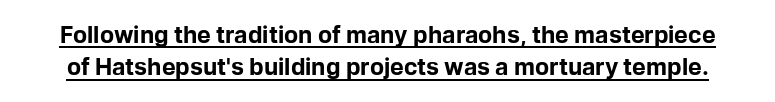
The image shows 23 px bold type, upright; set normal line spacing (1.41x), normal letter spacing, underlined.
